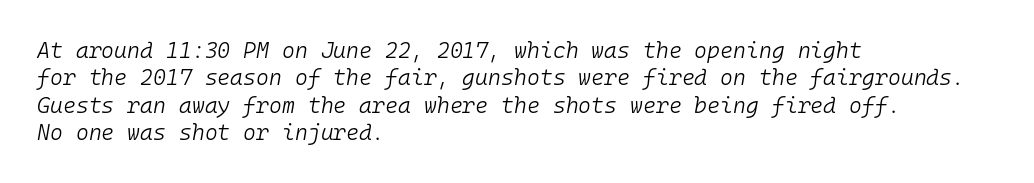
{"italic": "yes", "lean": "right", "slant_degrees": 10, "bold": "no", "underline": "no", "align": "left", "line_spacing_ratio": 1.24, "letter_spacing": "normal", "letter_spacing_em": 0.0, "glyph_px": 22}
